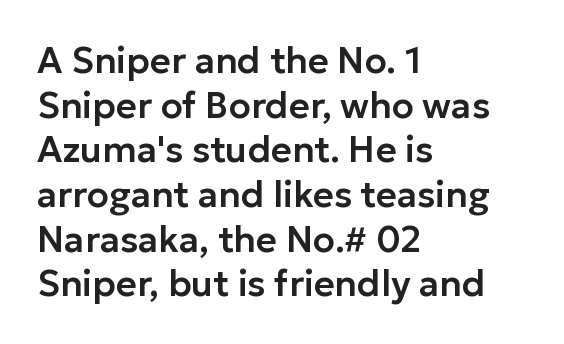
Q: Is the text italic (slanted)? A: No, it is upright.
Q: Is the typeface a serif or a sans-serif typeface? A: Sans-serif.
Q: Is the text underlined? A: No.
Q: How is the paragraph aligned? A: Left-aligned.
Q: Is the spacing between letters normal or unusually wide? A: Normal.
Q: Width (condensed, normal, or wide)? A: Normal.
Q: Stroke contrast? A: Low.
Q: x-height? A: Medium.
Q: Monospaced? A: No.
